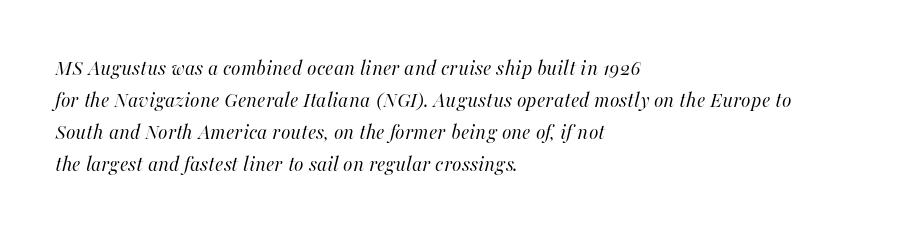
{"italic": "yes", "lean": "right", "slant_degrees": 16, "bold": "no", "underline": "no", "align": "left", "line_spacing": "normal", "line_spacing_ratio": 1.45, "letter_spacing": "normal", "letter_spacing_em": 0.0, "glyph_px": 22}
